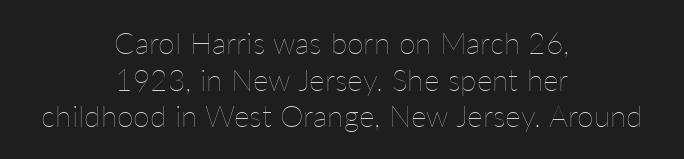
{"italic": "no", "bold": "no", "weight": "thin", "width": "normal", "stroke_contrast": "low", "x_height": "medium", "monospaced": "no", "underline": "no", "align": "center", "line_spacing_ratio": 1.22, "letter_spacing": "normal", "letter_spacing_em": 0.0, "glyph_px": 30}
